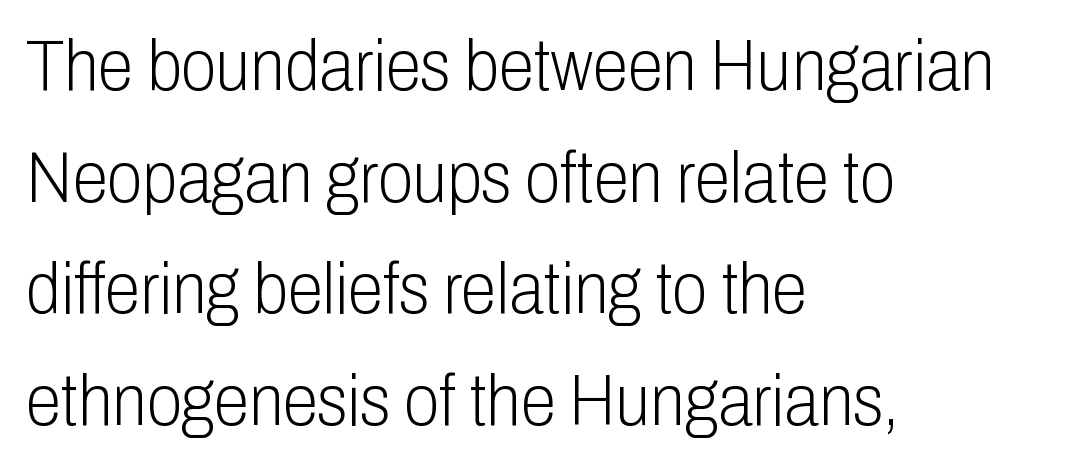
The image shows 72 px light, condensed sans-serif type, upright; set left-aligned, normal line spacing (1.55x), normal letter spacing, not underlined; low stroke contrast and a medium x-height.
